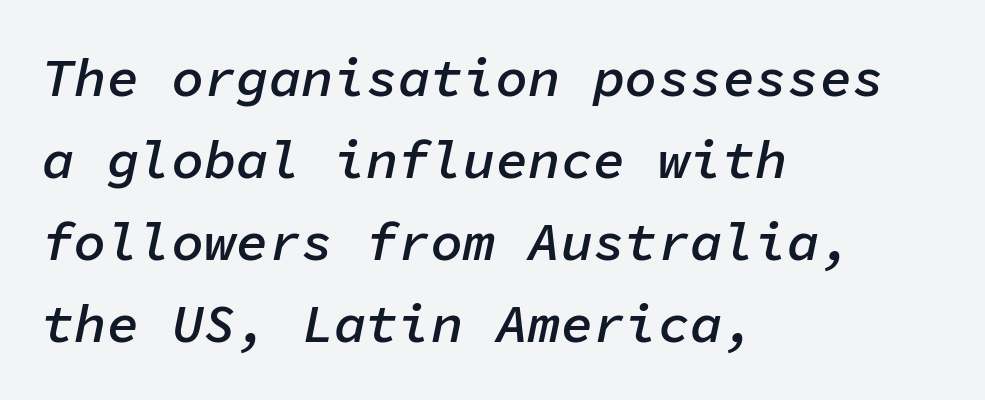
{"italic": "yes", "lean": "right", "slant_degrees": 11, "bold": "semi", "weight": "semibold", "width": "normal", "stroke_contrast": "low", "x_height": "medium", "monospaced": "yes", "underline": "no", "align": "left", "line_spacing": "normal", "line_spacing_ratio": 1.52, "letter_spacing": "normal", "letter_spacing_em": 0.0, "glyph_px": 54}
